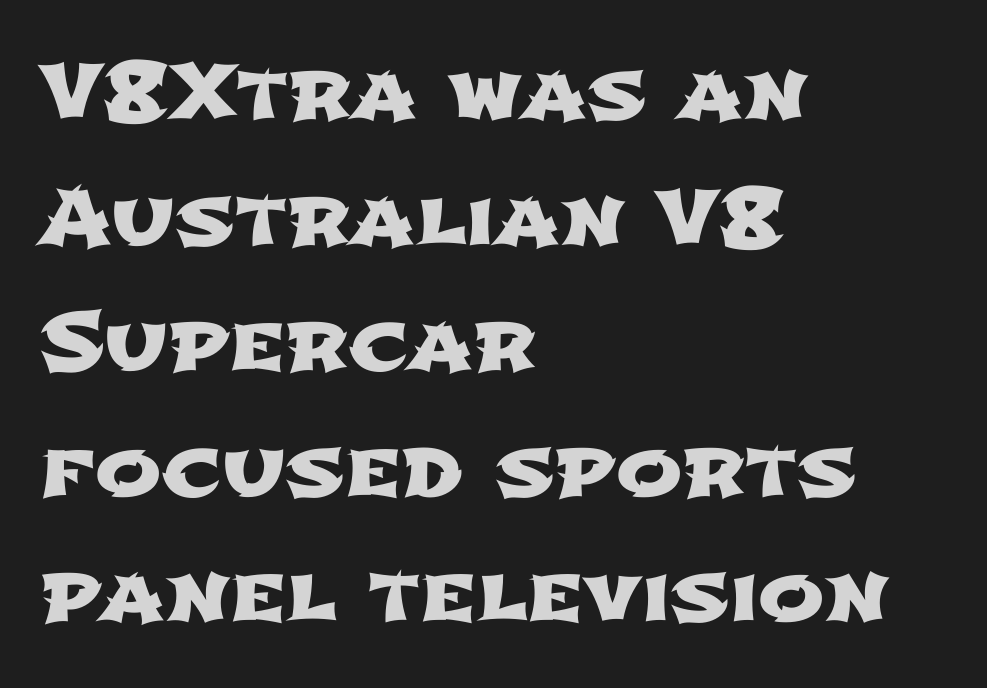
Q: Is the typeface a serif or a sans-serif typeface? A: Sans-serif.
Q: Is the text underlined? A: No.
Q: How is the paragraph aligned? A: Left-aligned.
Q: Is the spacing between letters normal or unusually wide? A: Normal.
Q: Is the spacing between lines tight, normal or loose? A: Normal.
Q: Width (condensed, normal, or wide)? A: Wide.
Q: Stroke contrast? A: Low.
Q: x-height? A: Medium.
Q: Monospaced? A: No.
